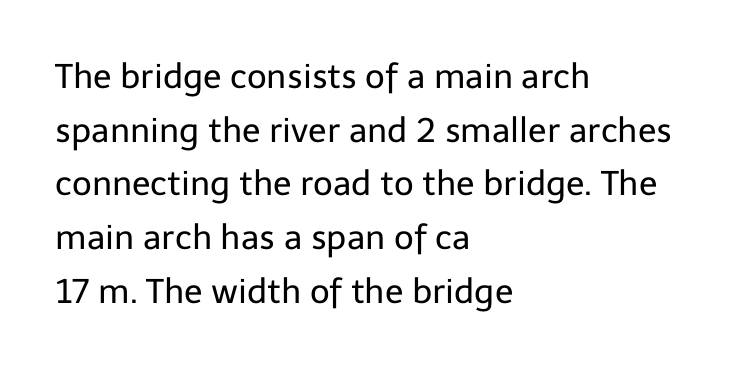
Q: Is the text bold? A: No.
Q: Is the text italic (slanted)? A: No, it is upright.
Q: Is the typeface a serif or a sans-serif typeface? A: Sans-serif.
Q: Is the text underlined? A: No.
Q: How is the paragraph aligned? A: Left-aligned.
Q: Is the spacing between letters normal or unusually wide? A: Normal.
Q: Is the spacing between lines tight, normal or loose? A: Normal.
Q: Width (condensed, normal, or wide)? A: Normal.
Q: Stroke contrast? A: Low.
Q: x-height? A: Medium.
Q: Monospaced? A: No.
